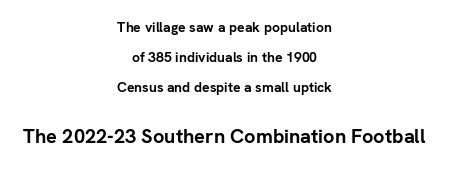
Q: Is the text bold? A: Yes.
Q: Is the text italic (slanted)? A: No, it is upright.
Q: Is the text underlined? A: No.
Q: How is the paragraph aligned? A: Centered.
Q: Is the spacing between letters normal or unusually wide? A: Normal.
Q: Is the spacing between lines tight, normal or loose? A: Loose.
Q: Which block of text is set in a larger size, the first (top) or the second (bottom)? A: The second (bottom) one.
